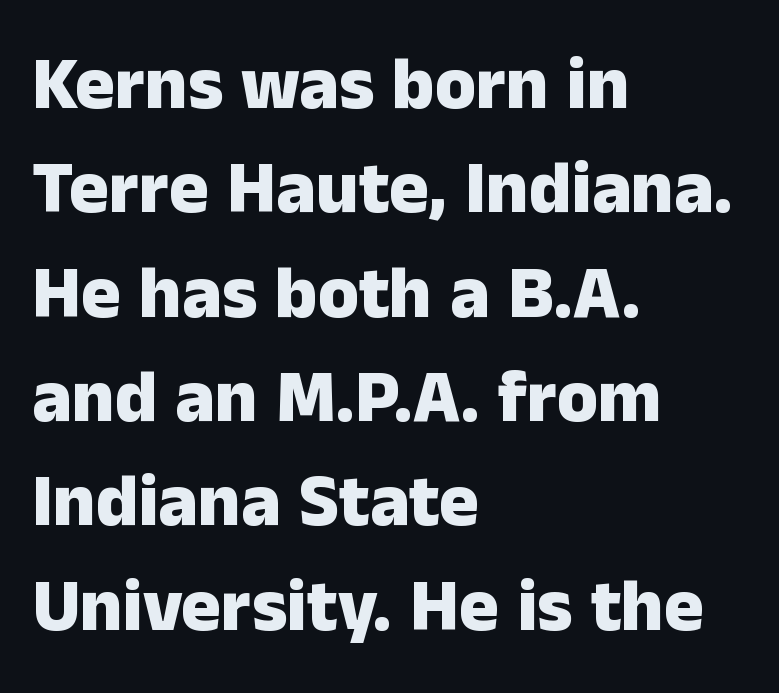
The image shows 74 px heavy sans-serif type, upright; set left-aligned, normal line spacing (1.41x), normal letter spacing, not underlined; low stroke contrast and a medium x-height.
